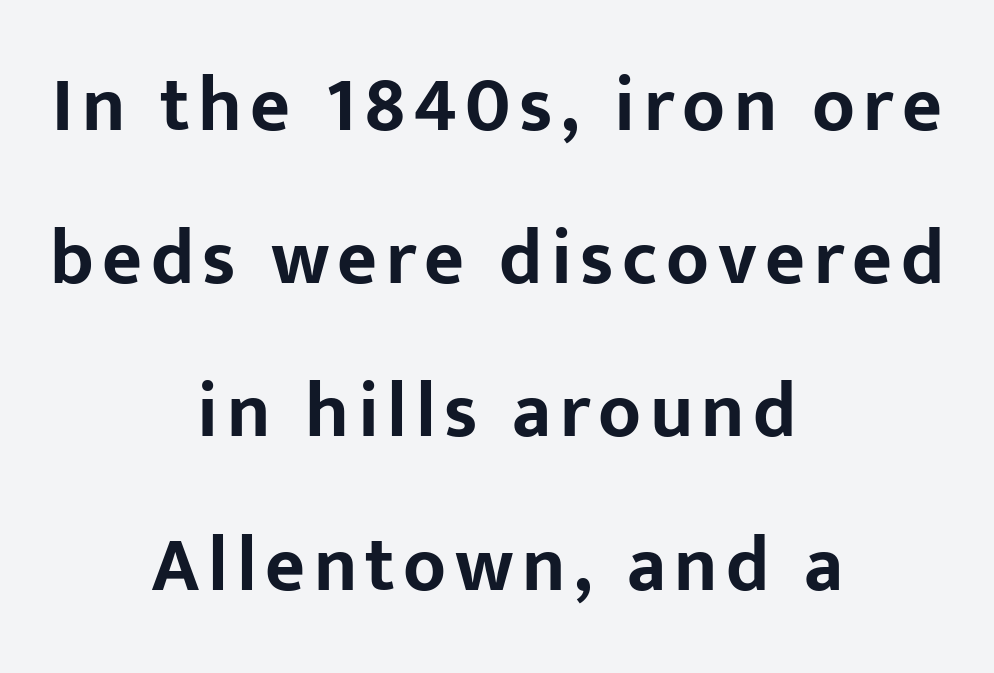
A typesetter would call this proportional, since set widths differ per character. Upright lettering throughout. Horizontal bands of white between lines are thick stripes. Which margin do the lines hug? Neither — every line sits in the middle. Unmarked baselines from the first word to the last. The strokes are fattened all the way to bold.
